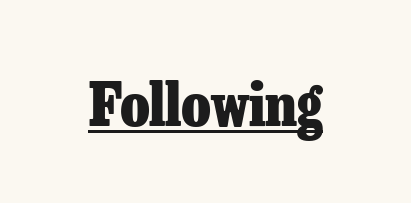
Tracking here is standard; glyphs follow each other at the usual distance. Underlining? Definitely there. Check where the strokes stop: tiny serifs finish them off. Upright lettering throughout.
